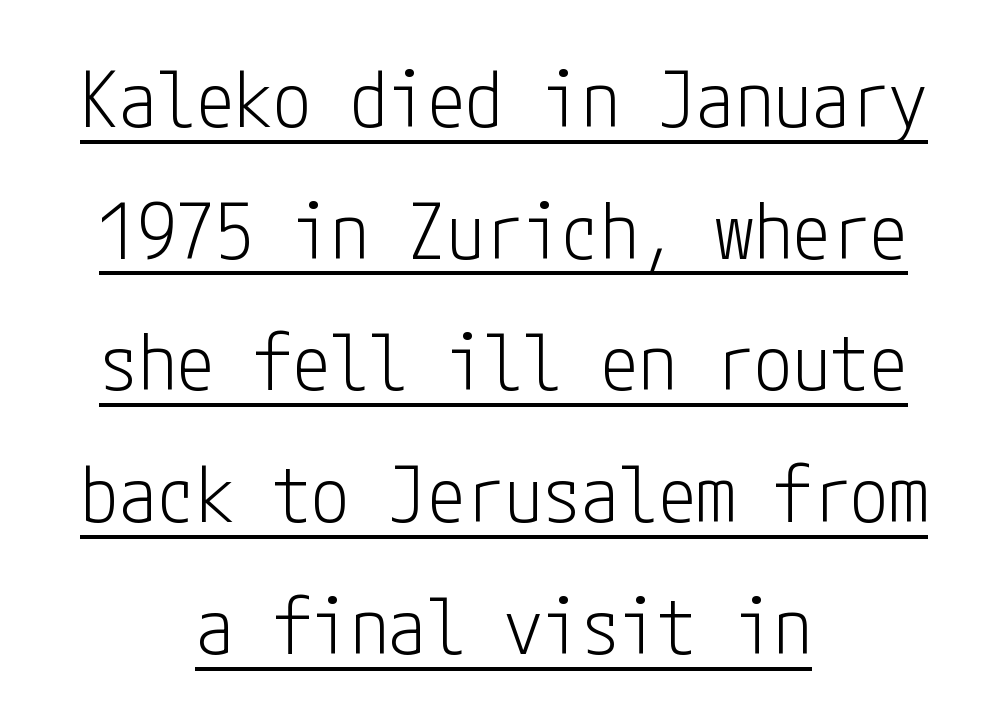
{"serif": "no", "italic": "no", "bold": "no", "weight": "light", "width": "condensed", "stroke_contrast": "low", "x_height": "medium", "underline": "yes", "align": "center", "line_spacing_ratio": 1.71, "letter_spacing": "normal", "letter_spacing_em": 0.0, "glyph_px": 77}
